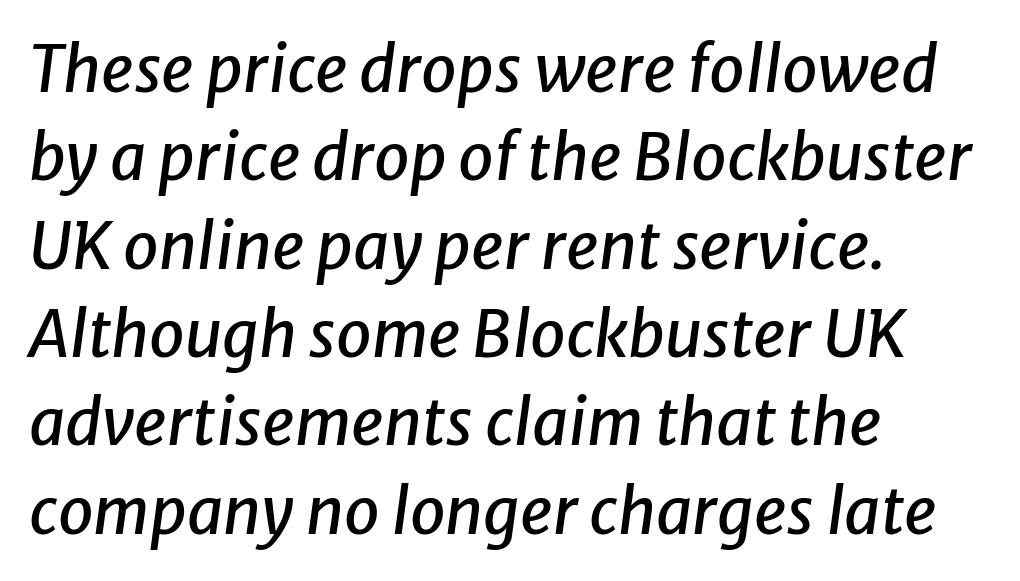
The face used here is proportionally spaced, like ordinary book or web type. The zone under the glyphs is completely vacant. Is there much room between lines? A standard amount, neither cramped nor airy. The text block is weighted toward the left margin, trailing off unevenly rightward.
